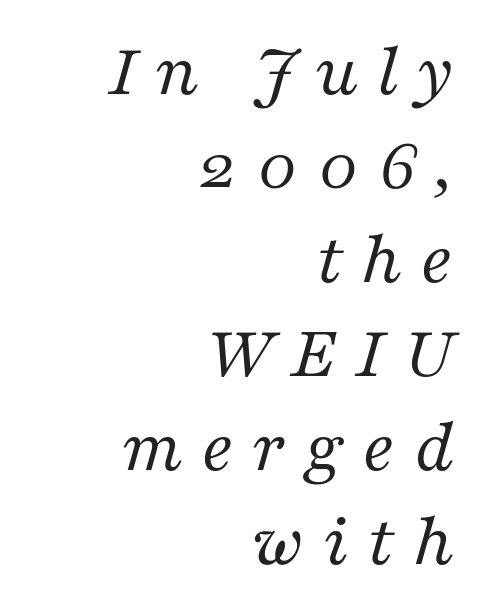
The image shows 77 px regular-weight serif type, italic (leaning right); set right-aligned, line spacing 1.22x, unusually wide letter spacing (+0.23 em), not underlined; medium stroke contrast and a medium x-height.
